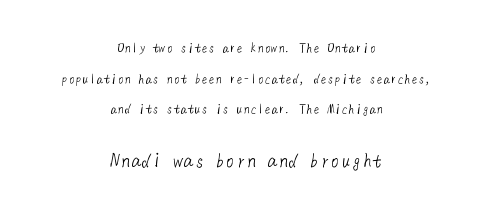
The image shows 21 px text type; set centered, loose line spacing (2.19x), normal letter spacing, not underlined; the second (bottom) block is 1.5x larger.
